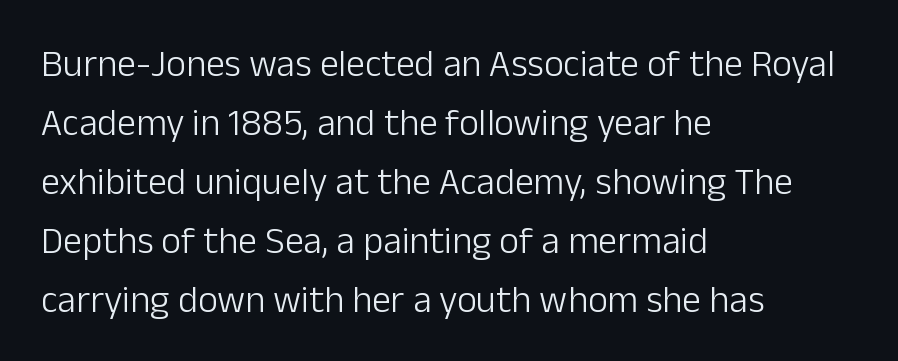
The image shows 38 px light sans-serif type, upright; set left-aligned, normal line spacing (1.55x), normal letter spacing, not underlined; low stroke contrast and a medium x-height.
